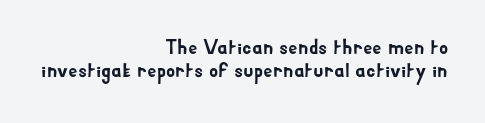
Q: Is the text italic (slanted)? A: No, it is upright.
Q: Is the text underlined? A: No.
Q: How is the paragraph aligned? A: Right-aligned.
Q: Is the spacing between letters normal or unusually wide? A: Normal.
Q: Is the spacing between lines tight, normal or loose? A: Tight.
